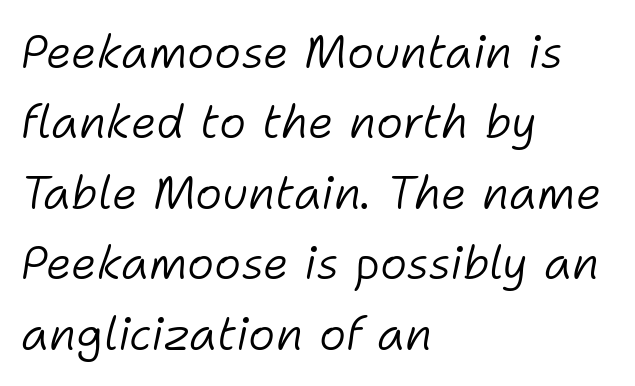
The image shows 46 px light type, italic (leaning right); set left-aligned, normal line spacing (1.53x), normal letter spacing, not underlined; low stroke contrast and a medium x-height.
